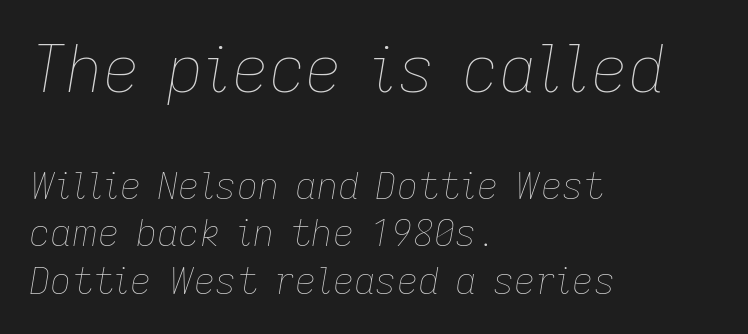
{"italic": "yes", "lean": "right", "slant_degrees": 9, "bold": "no", "weight": "thin", "width": "normal", "stroke_contrast": "low", "x_height": "medium", "monospaced": "no", "underline": "no", "align": "left", "line_spacing": "normal", "line_spacing_ratio": 1.28, "letter_spacing": "normal", "letter_spacing_em": 0.0, "larger_block": "first", "size_ratio": 1.73, "glyph_px": 64}
